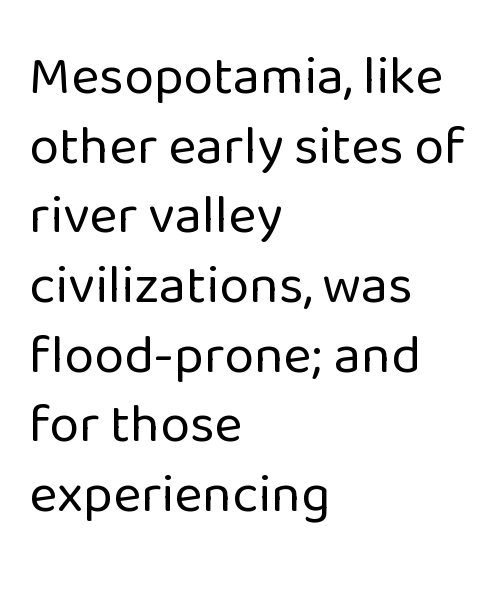
Q: Is the text bold? A: No.
Q: Is the text italic (slanted)? A: No, it is upright.
Q: Is the typeface a serif or a sans-serif typeface? A: Sans-serif.
Q: Is the text underlined? A: No.
Q: How is the paragraph aligned? A: Left-aligned.
Q: Is the spacing between letters normal or unusually wide? A: Normal.
Q: Is the spacing between lines tight, normal or loose? A: Normal.
Q: Width (condensed, normal, or wide)? A: Normal.
Q: Stroke contrast? A: Low.
Q: x-height? A: Medium.
Q: Monospaced? A: No.
